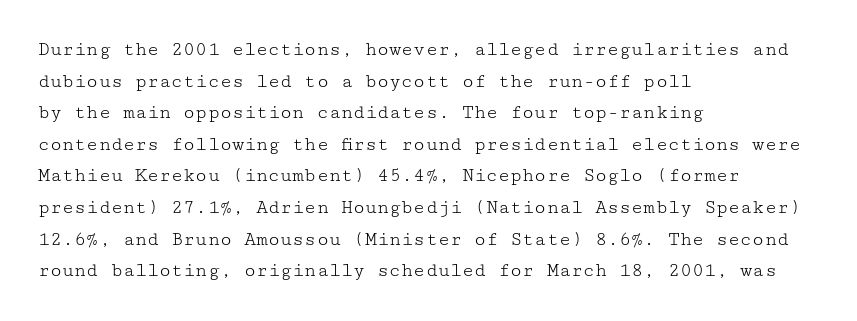
The image shows 20 px text type, upright; set left-aligned, normal line spacing (1.58x), normal letter spacing, not underlined.
